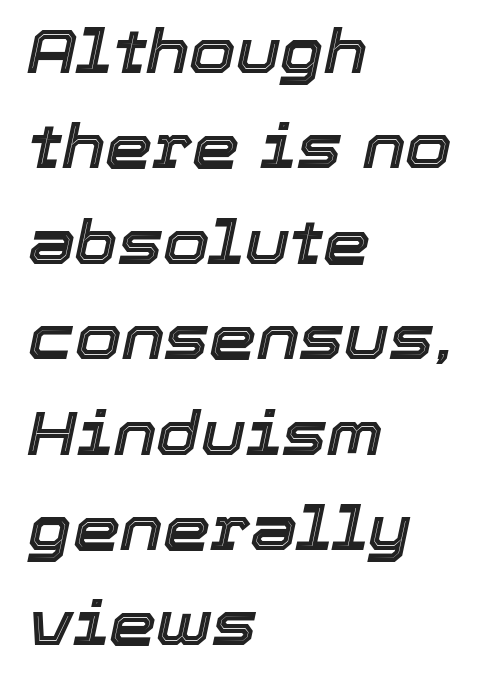
The image shows 60 px text type, italic (leaning right); set left-aligned, normal line spacing (1.59x), normal letter spacing, not underlined; a medium x-height.
